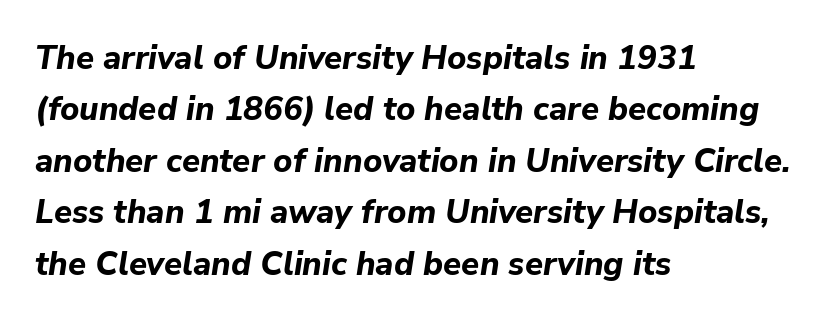
Q: Is the text bold? A: Yes.
Q: Is the text italic (slanted)? A: Yes, it leans right by about 9 degrees.
Q: Is the text underlined? A: No.
Q: How is the paragraph aligned? A: Left-aligned.
Q: Is the spacing between letters normal or unusually wide? A: Normal.
Q: Is the spacing between lines tight, normal or loose? A: Normal.
Q: Width (condensed, normal, or wide)? A: Normal.
Q: Stroke contrast? A: Low.
Q: x-height? A: Medium.
Q: Monospaced? A: No.
